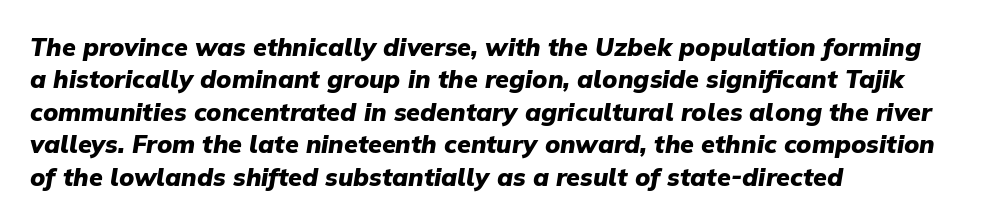
{"italic": "yes", "lean": "right", "slant_degrees": 9, "bold": "yes", "underline": "no", "align": "left", "line_spacing": "normal", "line_spacing_ratio": 1.3, "letter_spacing": "normal", "letter_spacing_em": 0.0, "glyph_px": 25}
